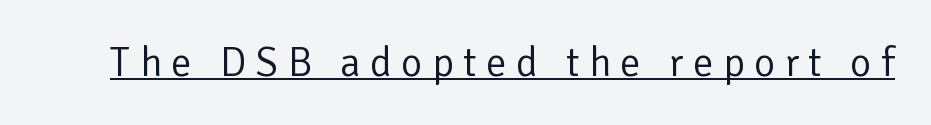
Q: Is the text bold? A: No.
Q: Is the text italic (slanted)? A: No, it is upright.
Q: Is the typeface a serif or a sans-serif typeface? A: Sans-serif.
Q: Is the text underlined? A: Yes.
Q: Is the spacing between letters normal or unusually wide? A: Unusually wide.
Q: Width (condensed, normal, or wide)? A: Normal.
Q: Stroke contrast? A: Low.
Q: x-height? A: Medium.
Q: Monospaced? A: No.
